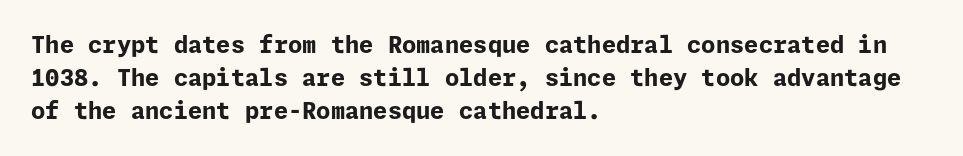
{"italic": "no", "bold": "yes", "underline": "no", "align": "left", "line_spacing": "normal", "line_spacing_ratio": 1.44, "letter_spacing": "normal", "letter_spacing_em": 0.0, "glyph_px": 23}
